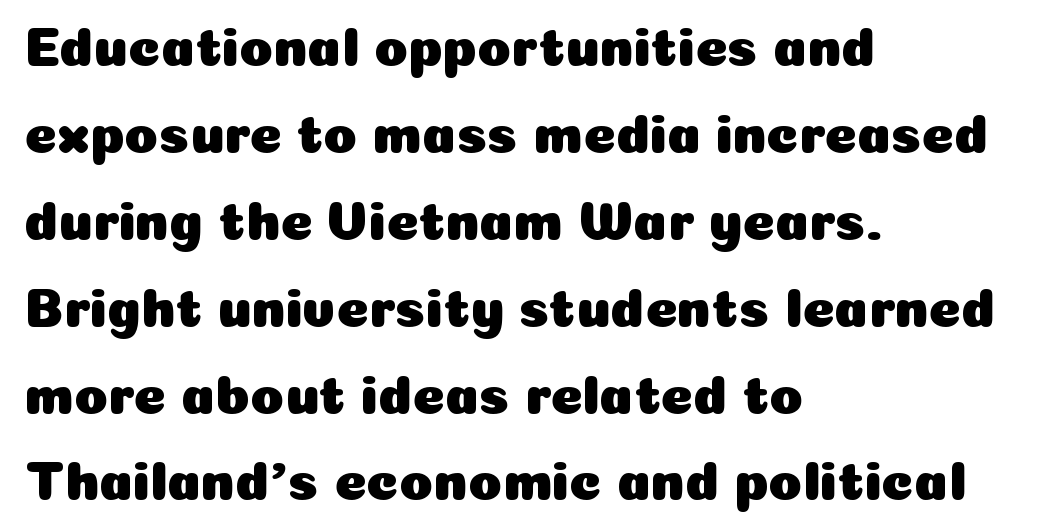
Q: Is the text italic (slanted)? A: No, it is upright.
Q: Is the typeface a serif or a sans-serif typeface? A: Sans-serif.
Q: Is the text underlined? A: No.
Q: How is the paragraph aligned? A: Left-aligned.
Q: Is the spacing between letters normal or unusually wide? A: Normal.
Q: Is the spacing between lines tight, normal or loose? A: Normal.
Q: Width (condensed, normal, or wide)? A: Normal.
Q: Stroke contrast? A: Low.
Q: x-height? A: Medium.
Q: Monospaced? A: No.
